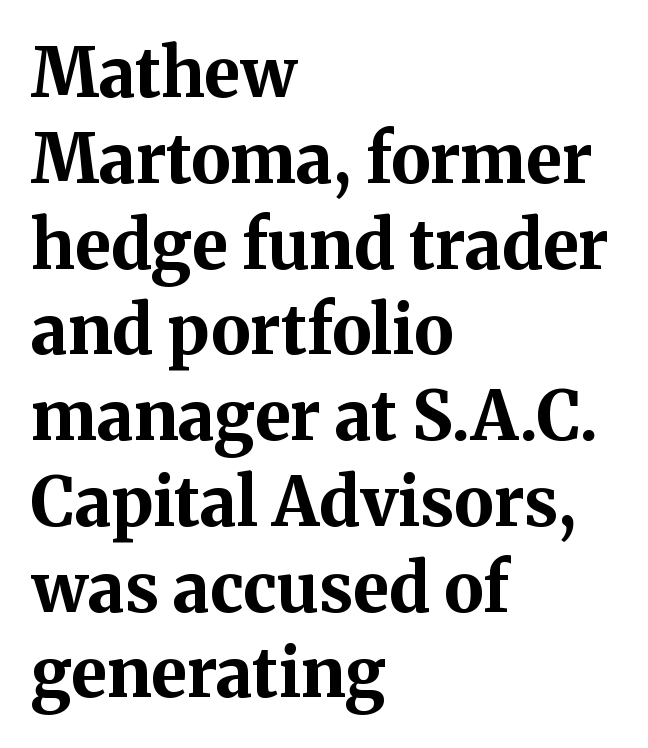
The rows are spaced the way most documents space them. These lines stack with their left ends in a neat column. Beneath every word, the page is bare. Plenty of ink on the page — the face is bold. Do the letters lean? They stand straight. Are there feet on the stems? There are — it's a serif.
